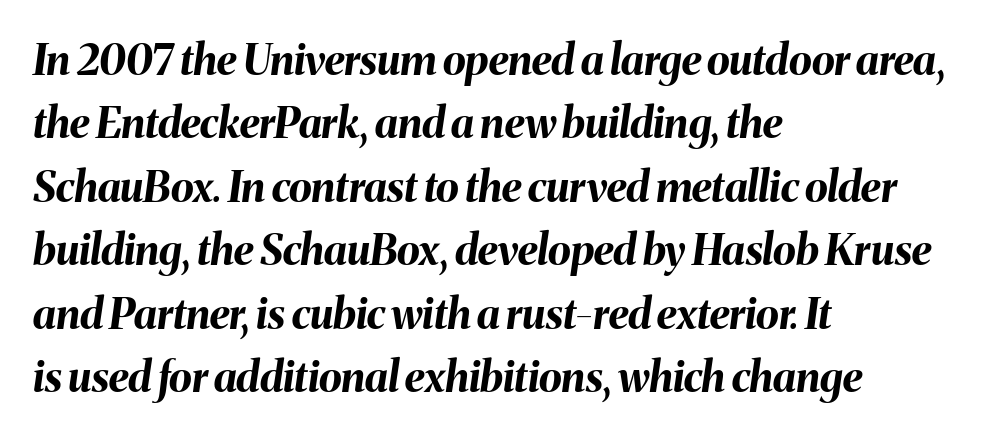
Q: Is the text bold? A: Yes.
Q: Is the text italic (slanted)? A: Yes, it leans right by about 8 degrees.
Q: Is the text underlined? A: No.
Q: How is the paragraph aligned? A: Left-aligned.
Q: Is the spacing between letters normal or unusually wide? A: Normal.
Q: Is the spacing between lines tight, normal or loose? A: Normal.
Q: Width (condensed, normal, or wide)? A: Normal.
Q: Stroke contrast? A: Medium.
Q: x-height? A: Medium.
Q: Monospaced? A: No.
